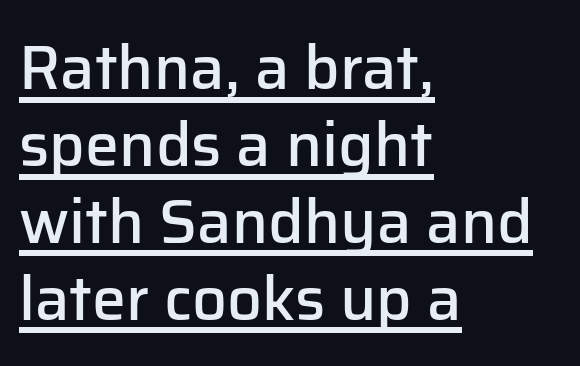
The image shows 61 px semibold sans-serif type, upright; set left-aligned, normal line spacing (1.26x), normal letter spacing, underlined; low stroke contrast and a medium x-height.
